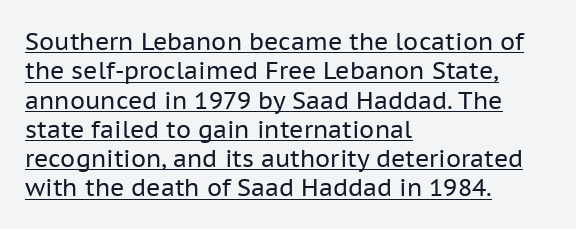
{"italic": "no", "bold": "no", "underline": "yes", "align": "left", "line_spacing_ratio": 1.22, "letter_spacing": "normal", "letter_spacing_em": 0.0, "glyph_px": 24}
